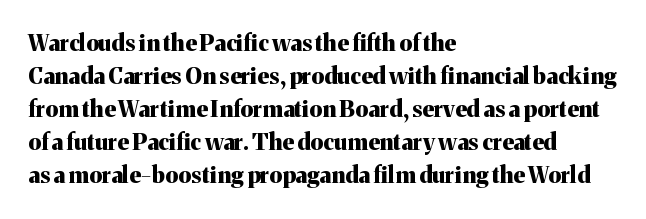
The image shows 23 px bold type, upright; set left-aligned, normal line spacing (1.44x), normal letter spacing, not underlined.
